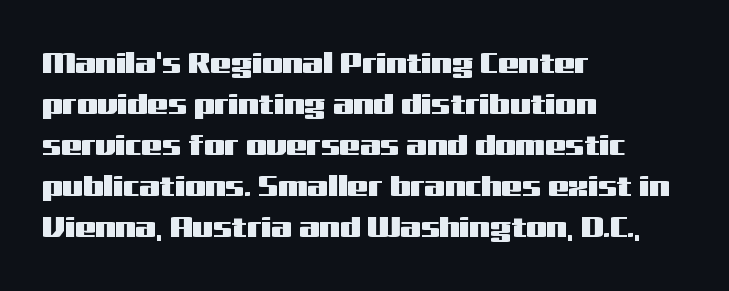
The image shows 29 px wide sans-serif type, upright; set left-aligned, normal line spacing (1.41x), normal letter spacing, not underlined; medium stroke contrast and a medium x-height.
